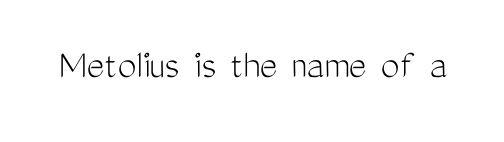
Q: Is the text bold? A: No.
Q: Is the text italic (slanted)? A: No, it is upright.
Q: Is the typeface a serif or a sans-serif typeface? A: Sans-serif.
Q: Is the text underlined? A: No.
Q: Is the spacing between letters normal or unusually wide? A: Normal.
Q: Width (condensed, normal, or wide)? A: Condensed.
Q: Stroke contrast? A: Medium.
Q: x-height? A: Medium.
Q: Monospaced? A: No.
